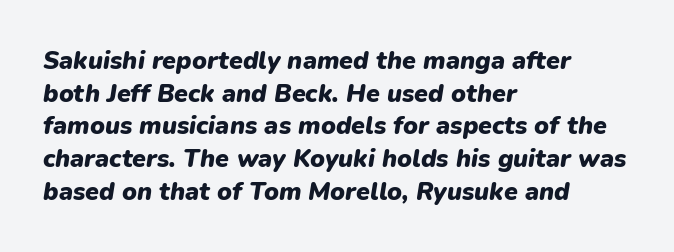
Posture: slanted. Here the glyphs are tracked normally, forming tight word shapes. The face used here has the dense, thick strokes of a bold. These lines sit exactly where default settings would place them. Every row of glyphs begins at an identical x-position on the left.
